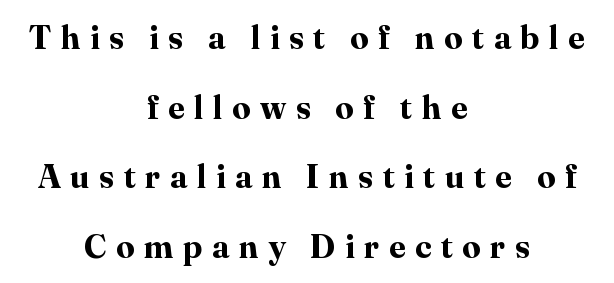
Q: Is the text bold? A: Yes.
Q: Is the text italic (slanted)? A: No, it is upright.
Q: Is the typeface a serif or a sans-serif typeface? A: Serif.
Q: Is the text underlined? A: No.
Q: How is the paragraph aligned? A: Centered.
Q: Is the spacing between letters normal or unusually wide? A: Unusually wide.
Q: Is the spacing between lines tight, normal or loose? A: Loose.
Q: Width (condensed, normal, or wide)? A: Normal.
Q: Stroke contrast? A: High.
Q: x-height? A: Medium.
Q: Monospaced? A: No.
